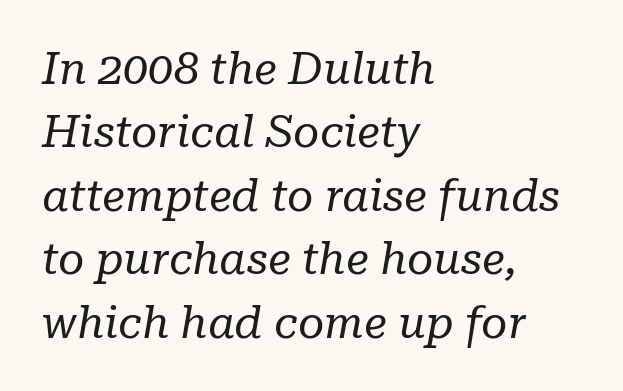
If you drew a ruler down the left edge, every line would touch it. Is the type heavy? It reads as light-to-regular instead. Is this a fixed-width face? No — the glyphs have proportional, varying widths. Notice how the stems are inclined rather than vertical — that's the hallmark of italics.
